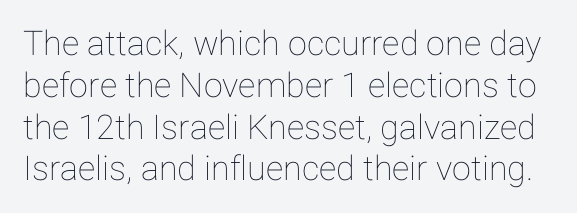
{"italic": "no", "width": "normal", "stroke_contrast": "low", "x_height": "medium", "monospaced": "no", "underline": "no", "line_spacing_ratio": 1.23, "letter_spacing": "normal", "letter_spacing_em": 0.0, "glyph_px": 34}
